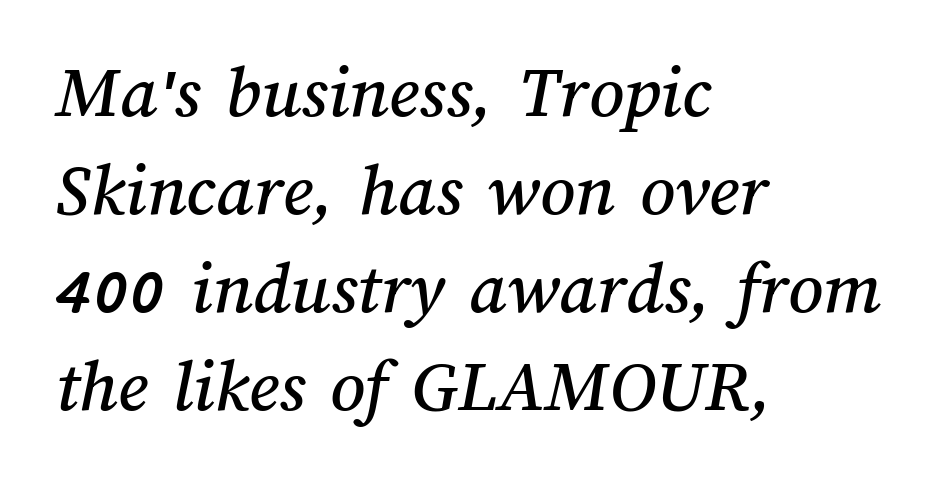
Lines of text with bare space underneath. Successive baselines arrive at the customary interval. The setting favours the left margin, as ordinary paragraphs usually do. The tracking reads as untouched default to a designer's eye. Note the varied advance widths — an 'i' is clearly narrower than an 'm'.
